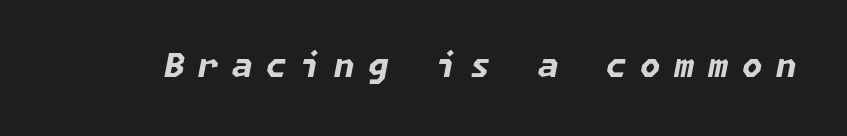
{"italic": "yes", "lean": "right", "slant_degrees": 11, "bold": "yes", "weight": "bold", "width": "normal", "stroke_contrast": "low", "x_height": "medium", "underline": "no", "letter_spacing": "wide", "letter_spacing_em": 0.41, "glyph_px": 33}
